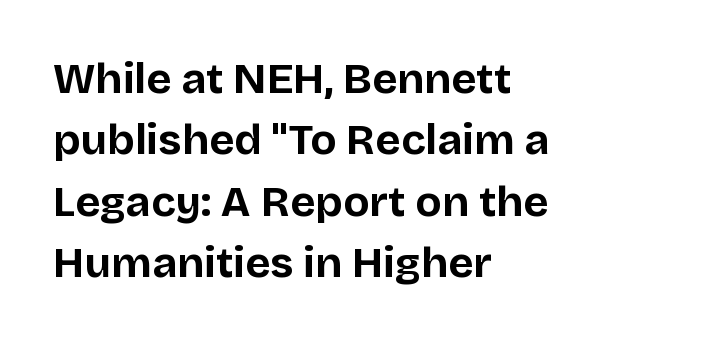
Q: Is the text bold? A: Yes.
Q: Is the text italic (slanted)? A: No, it is upright.
Q: Is the typeface a serif or a sans-serif typeface? A: Sans-serif.
Q: Is the text underlined? A: No.
Q: How is the paragraph aligned? A: Left-aligned.
Q: Is the spacing between letters normal or unusually wide? A: Normal.
Q: Is the spacing between lines tight, normal or loose? A: Normal.
Q: Width (condensed, normal, or wide)? A: Normal.
Q: Stroke contrast? A: Low.
Q: x-height? A: Large.
Q: Monospaced? A: No.
